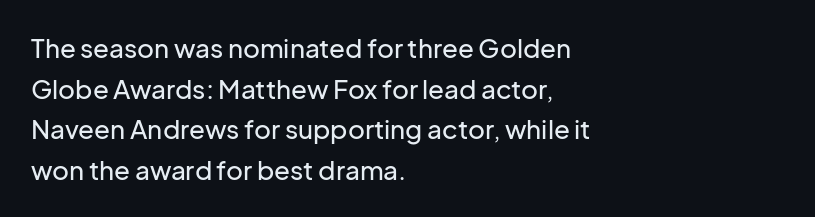
This rendering features lettering with no underline. How are the letters spaced? Ordinarily, with no added tracking. The setting favours the left margin, as ordinary paragraphs usually do. Does the lettering tilt? It doesn't — this is upright. Summary of vertical rhythm: regular, with standard interline spacing.
